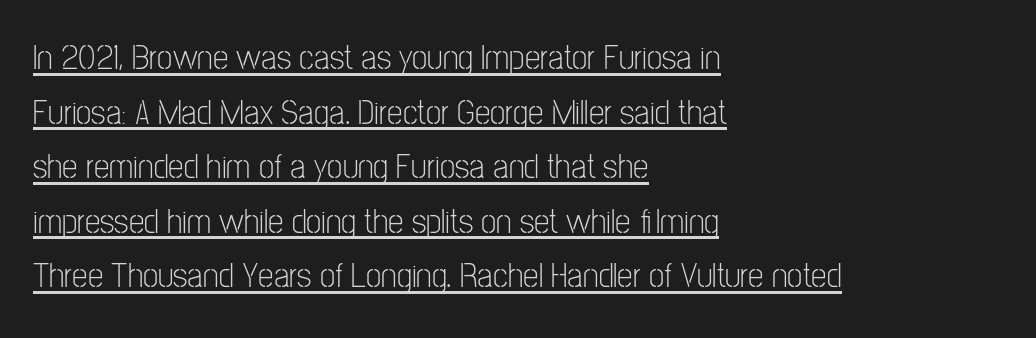
The image shows 35 px light, condensed sans-serif type, upright; set left-aligned, normal line spacing (1.56x), normal letter spacing, underlined; low stroke contrast and a medium x-height.
